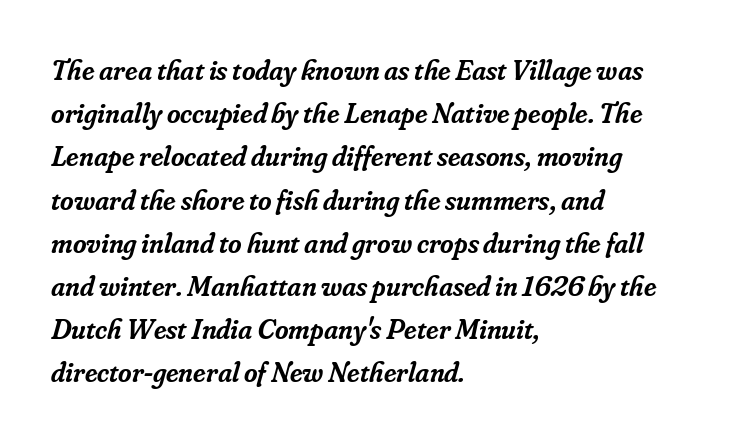
The image shows 29 px semibold serif type, italic (leaning right); set left-aligned, normal line spacing (1.49x), normal letter spacing, not underlined; low stroke contrast and a small x-height.
